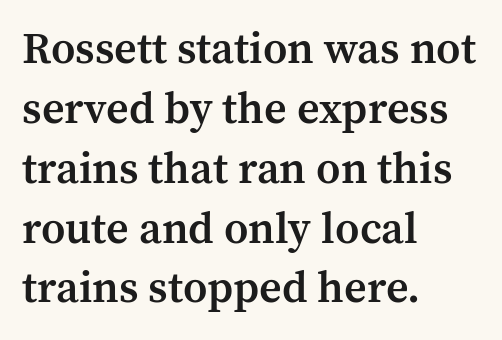
The image shows 44 px semibold serif type, upright; set left-aligned, normal line spacing (1.36x), normal letter spacing, not underlined; medium stroke contrast and a medium x-height.
